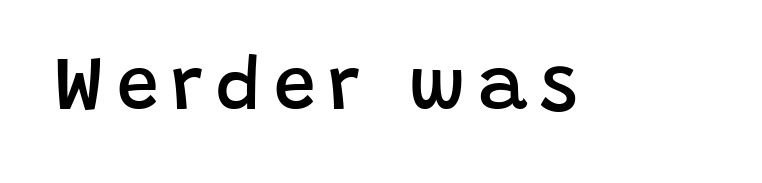
Q: Is the text bold? A: Semi-bold.
Q: Is the text italic (slanted)? A: No, it is upright.
Q: Is the typeface a serif or a sans-serif typeface? A: Sans-serif.
Q: Is the text underlined? A: No.
Q: Width (condensed, normal, or wide)? A: Normal.
Q: Stroke contrast? A: Low.
Q: x-height? A: Large.
Q: Monospaced? A: No.
